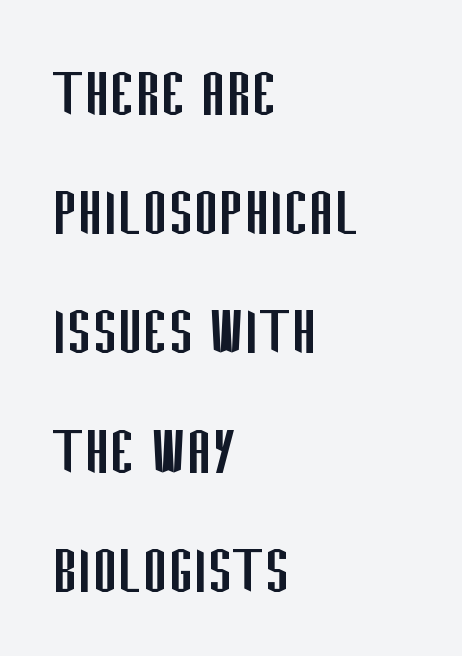
Q: Is the text bold? A: No.
Q: Is the text italic (slanted)? A: No, it is upright.
Q: Is the typeface a serif or a sans-serif typeface? A: Sans-serif.
Q: Is the text underlined? A: No.
Q: How is the paragraph aligned? A: Left-aligned.
Q: Is the spacing between letters normal or unusually wide? A: Normal.
Q: Is the spacing between lines tight, normal or loose? A: Normal.
Q: Width (condensed, normal, or wide)? A: Condensed.
Q: Stroke contrast? A: Low.
Q: x-height? A: Large.
Q: Monospaced? A: No.
